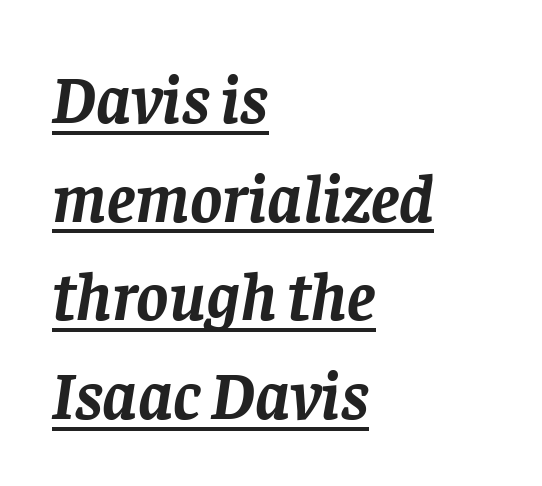
Q: Is the text bold? A: Yes.
Q: Is the text italic (slanted)? A: Yes, it leans right by about 8 degrees.
Q: Is the typeface a serif or a sans-serif typeface? A: Serif.
Q: Is the text underlined? A: Yes.
Q: How is the paragraph aligned? A: Left-aligned.
Q: Is the spacing between letters normal or unusually wide? A: Normal.
Q: Is the spacing between lines tight, normal or loose? A: Normal.
Q: Width (condensed, normal, or wide)? A: Normal.
Q: Stroke contrast? A: Low.
Q: x-height? A: Large.
Q: Monospaced? A: No.
